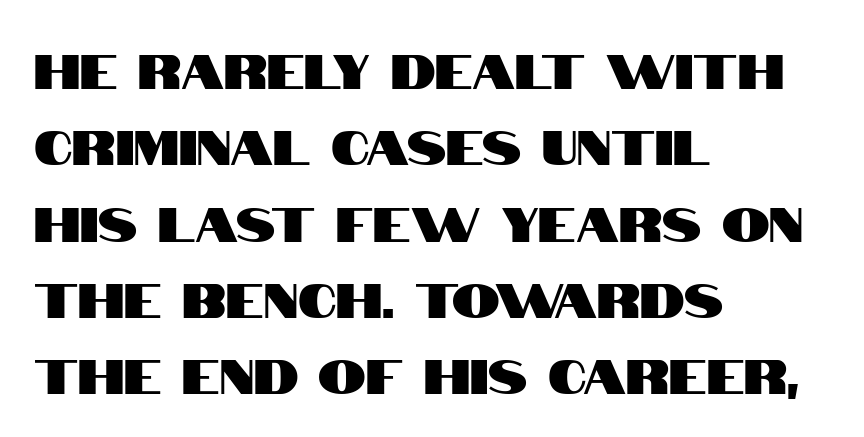
{"serif": "no", "italic": "no", "width": "condensed", "stroke_contrast": "high", "x_height": "large", "monospaced": "no", "underline": "no", "align": "left", "line_spacing": "normal", "line_spacing_ratio": 1.59, "letter_spacing": "normal", "letter_spacing_em": 0.0, "glyph_px": 48}
